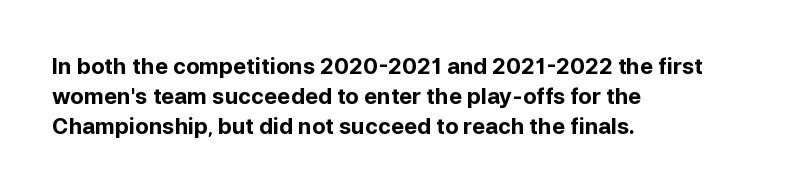
{"italic": "no", "bold": "yes", "underline": "no", "align": "left", "line_spacing": "normal", "line_spacing_ratio": 1.36, "letter_spacing": "normal", "letter_spacing_em": 0.0, "glyph_px": 22}
